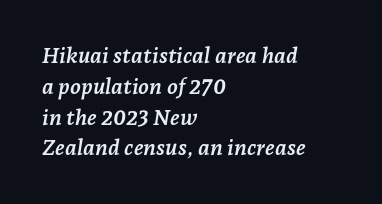
The image shows 22 px bold type, italic (leaning right); set left-aligned, normal line spacing (1.4x), normal letter spacing, not underlined.
